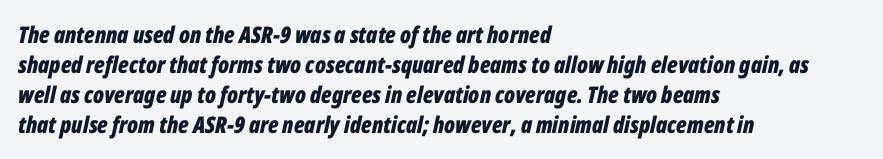
{"italic": "yes", "lean": "right", "slant_degrees": 12, "bold": "yes", "underline": "no", "align": "left", "line_spacing": "normal", "line_spacing_ratio": 1.31, "letter_spacing": "normal", "letter_spacing_em": 0.0, "glyph_px": 23}
